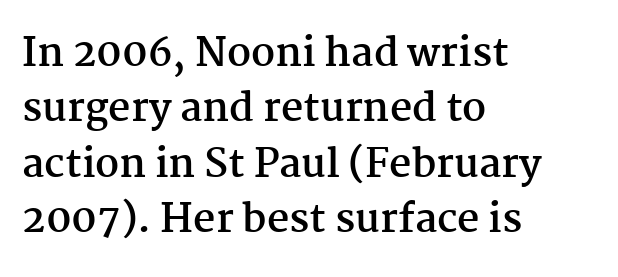
The paragraph shown leans on its left margin. The passage shown has conventional tracking throughout. Each letter's strokes conclude with small projecting serifs. Spacing verdict: proportional, widths tailored to each character.
